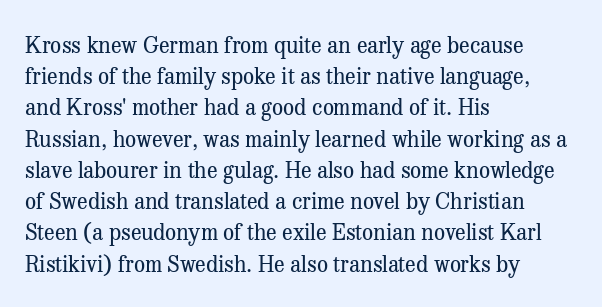
The image shows 22 px text type, upright; set left-aligned, normal line spacing (1.42x), normal letter spacing, not underlined.
